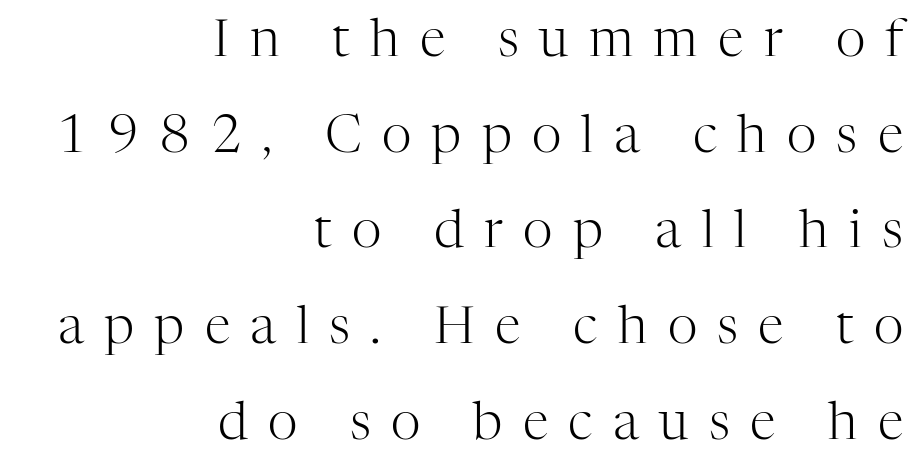
Q: Is the text bold? A: No.
Q: Is the text italic (slanted)? A: No, it is upright.
Q: Is the typeface a serif or a sans-serif typeface? A: Serif.
Q: Is the text underlined? A: No.
Q: How is the paragraph aligned? A: Right-aligned.
Q: Is the spacing between letters normal or unusually wide? A: Unusually wide.
Q: Width (condensed, normal, or wide)? A: Normal.
Q: Stroke contrast? A: High.
Q: x-height? A: Medium.
Q: Monospaced? A: No.
